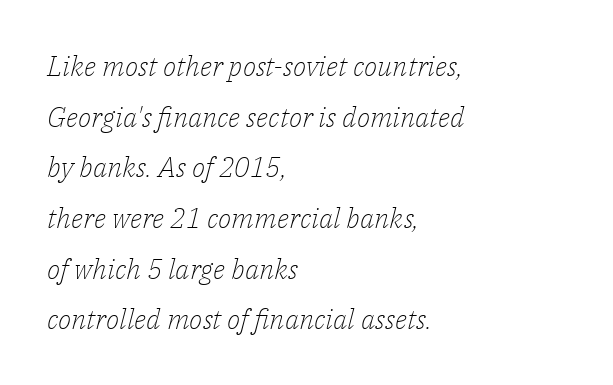
The image shows 28 px light serif type, italic (leaning right); set left-aligned, line spacing 1.81x, normal letter spacing, not underlined; low stroke contrast and a medium x-height.
